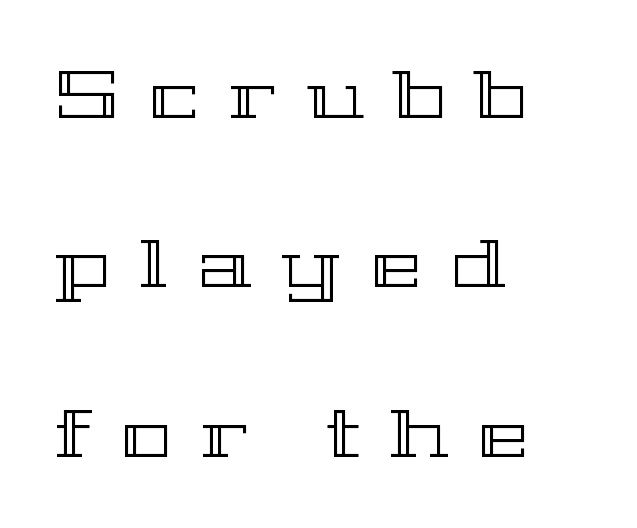
The image shows 68 px wide type, upright; set left-aligned, loose line spacing (2.49x), unusually wide letter spacing (+0.44 em), not underlined; a medium x-height.
